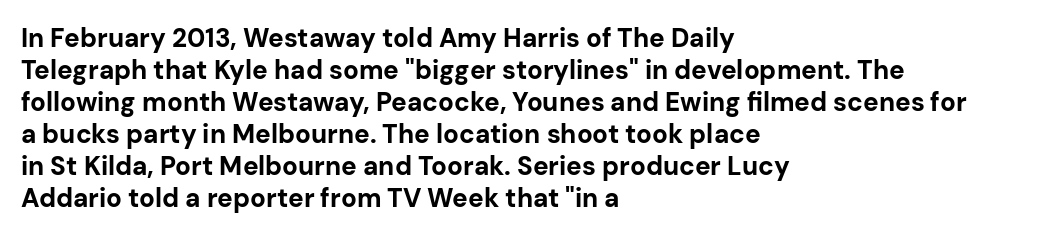
The image shows 26 px bold type, upright; set left-aligned, line spacing 1.23x, normal letter spacing, not underlined.
